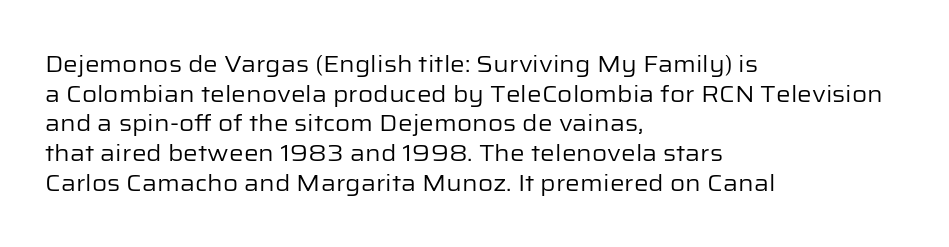
Q: Is the text bold? A: No.
Q: Is the text italic (slanted)? A: No, it is upright.
Q: Is the text underlined? A: No.
Q: How is the paragraph aligned? A: Left-aligned.
Q: Is the spacing between letters normal or unusually wide? A: Normal.
Q: Is the spacing between lines tight, normal or loose? A: Normal.
